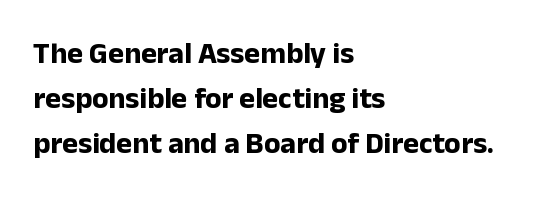
{"serif": "no", "italic": "no", "bold": "yes", "weight": "bold", "width": "normal", "stroke_contrast": "low", "x_height": "medium", "monospaced": "no", "underline": "no", "align": "left", "line_spacing": "normal", "line_spacing_ratio": 1.5, "letter_spacing": "normal", "letter_spacing_em": 0.0, "glyph_px": 30}
